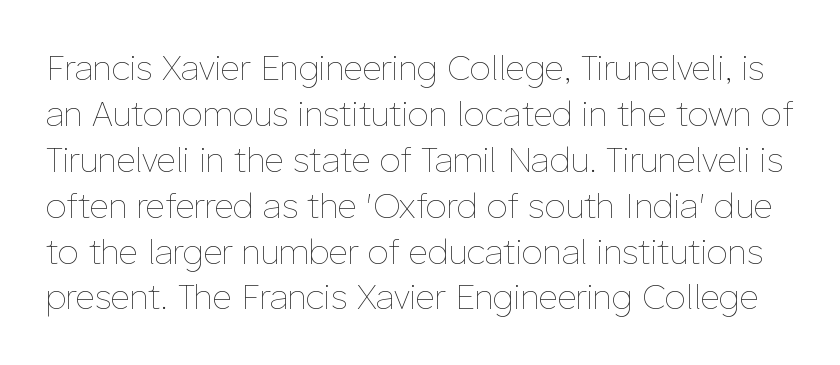
Q: Is the text bold? A: No.
Q: Is the text italic (slanted)? A: No, it is upright.
Q: Is the text underlined? A: No.
Q: Is the spacing between letters normal or unusually wide? A: Normal.
Q: Is the spacing between lines tight, normal or loose? A: Normal.
Q: Width (condensed, normal, or wide)? A: Normal.
Q: Stroke contrast? A: Low.
Q: x-height? A: Medium.
Q: Monospaced? A: No.
